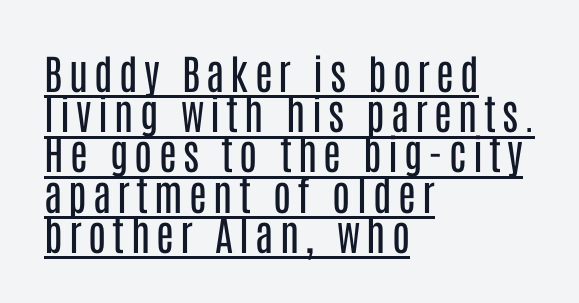
{"serif": "no", "italic": "no", "bold": "no", "weight": "regular", "width": "condensed", "stroke_contrast": "low", "x_height": "large", "monospaced": "no", "underline": "yes", "align": "left", "line_spacing": "tight", "line_spacing_ratio": 0.98, "glyph_px": 41}
